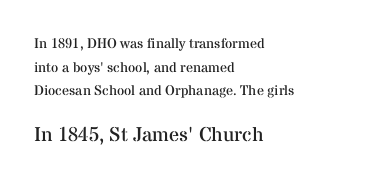
The lines sit at an ordinary, default distance from one another. Rendered with straight, roman letterforms. Any mark beneath the type? The region is blank. The rendering keeps characters at their native spacing.
